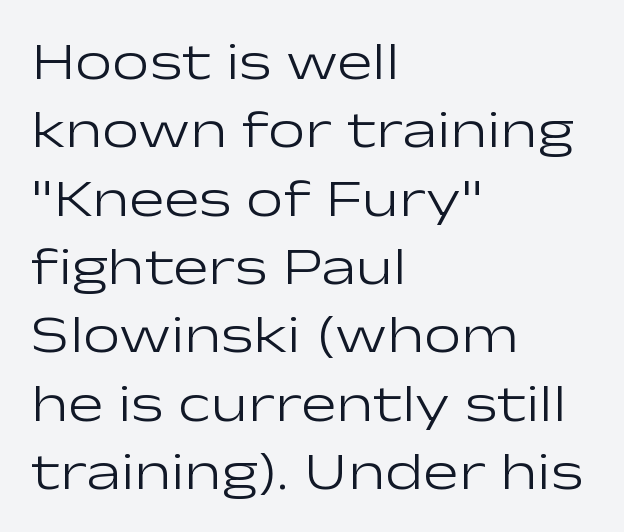
Q: Is the text bold? A: No.
Q: Is the text italic (slanted)? A: No, it is upright.
Q: Is the typeface a serif or a sans-serif typeface? A: Sans-serif.
Q: Is the text underlined? A: No.
Q: How is the paragraph aligned? A: Left-aligned.
Q: Is the spacing between letters normal or unusually wide? A: Normal.
Q: Is the spacing between lines tight, normal or loose? A: Normal.
Q: Width (condensed, normal, or wide)? A: Wide.
Q: Stroke contrast? A: Low.
Q: x-height? A: Medium.
Q: Monospaced? A: No.
